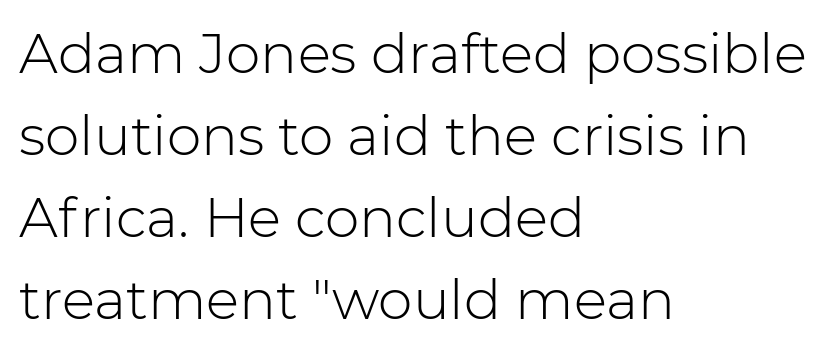
The image shows 55 px light sans-serif type, upright; set left-aligned, normal line spacing (1.49x), normal letter spacing, not underlined; low stroke contrast and a medium x-height.
